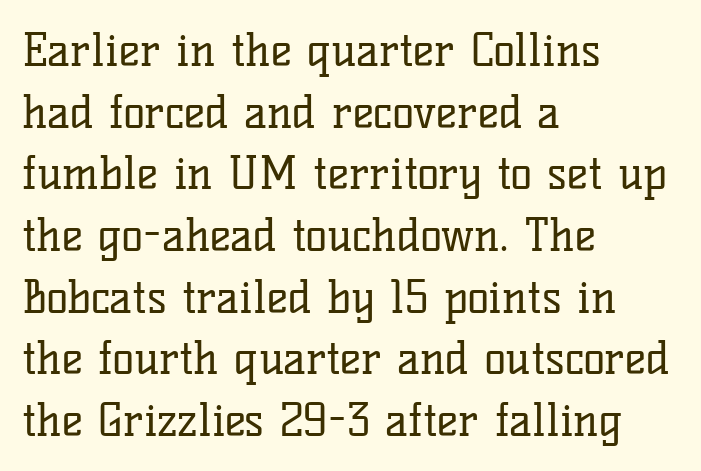
Q: Is the text bold? A: No.
Q: Is the text italic (slanted)? A: No, it is upright.
Q: Is the typeface a serif or a sans-serif typeface? A: Serif.
Q: Is the text underlined? A: No.
Q: How is the paragraph aligned? A: Left-aligned.
Q: Is the spacing between letters normal or unusually wide? A: Normal.
Q: Is the spacing between lines tight, normal or loose? A: Normal.
Q: Width (condensed, normal, or wide)? A: Normal.
Q: Stroke contrast? A: Low.
Q: x-height? A: Medium.
Q: Monospaced? A: No.
